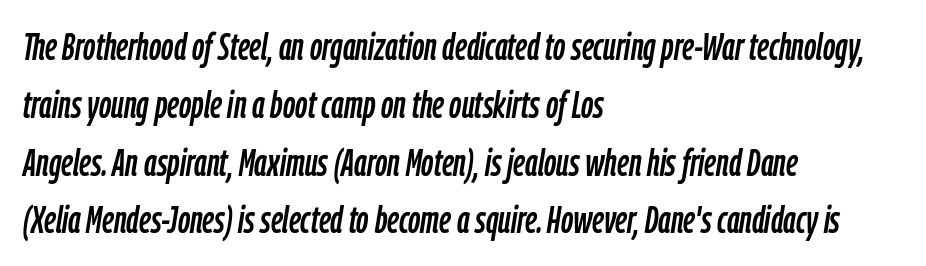
The image shows 38 px condensed type, italic (leaning right); set left-aligned, normal line spacing (1.52x), normal letter spacing, not underlined; low stroke contrast and a medium x-height.
